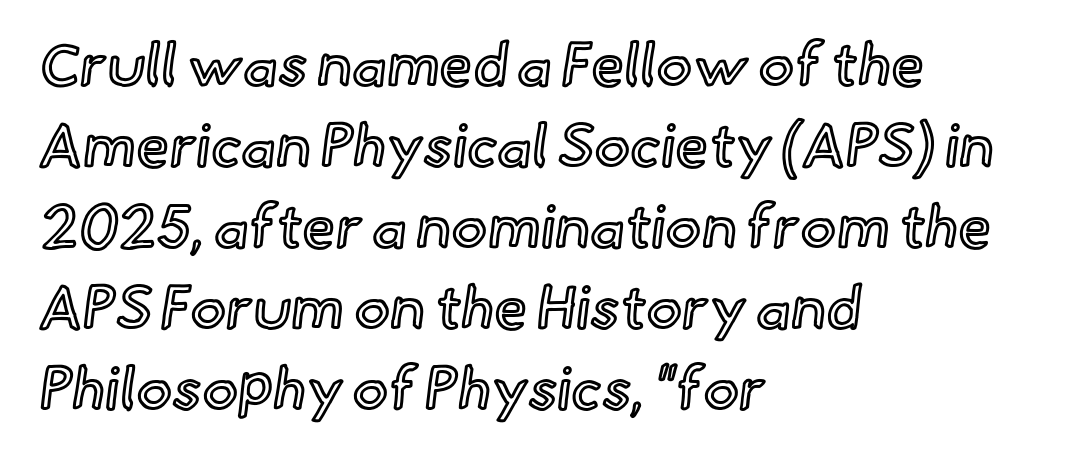
Q: Is the text italic (slanted)? A: Yes.
Q: Is the text underlined? A: No.
Q: How is the paragraph aligned? A: Left-aligned.
Q: Is the spacing between letters normal or unusually wide? A: Normal.
Q: Is the spacing between lines tight, normal or loose? A: Normal.
Q: Width (condensed, normal, or wide)? A: Normal.
Q: x-height? A: Small.
Q: Monospaced? A: No.
